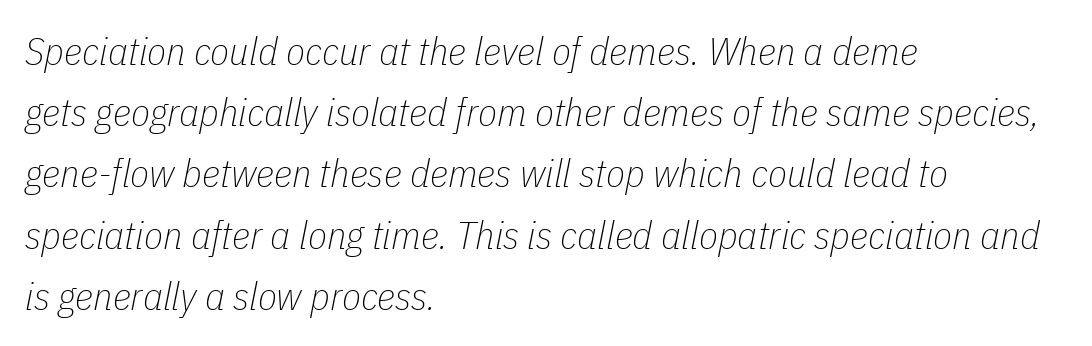
The image shows 39 px thin, condensed type, italic (leaning right); set left-aligned, normal line spacing (1.57x), normal letter spacing, not underlined; low stroke contrast and a medium x-height.
